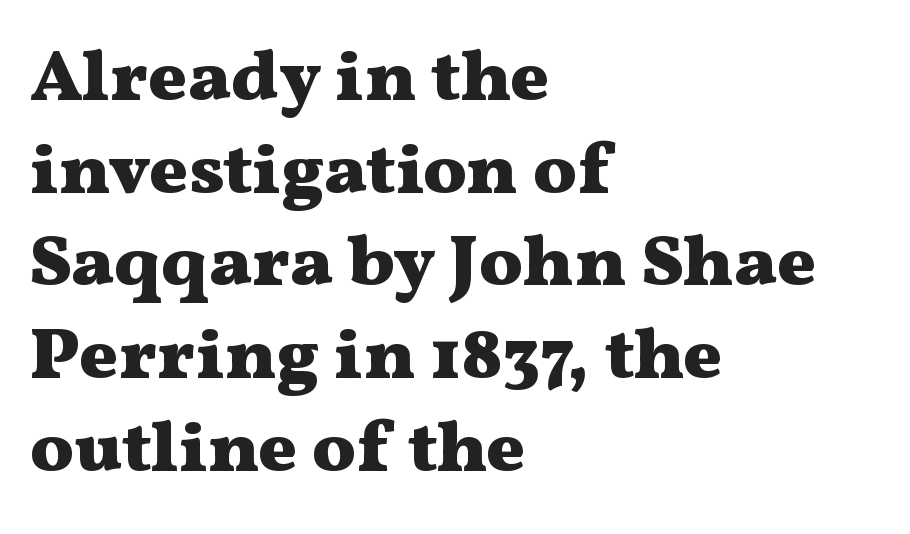
Q: Is the text bold? A: Yes.
Q: Is the text italic (slanted)? A: No, it is upright.
Q: Is the typeface a serif or a sans-serif typeface? A: Serif.
Q: Is the text underlined? A: No.
Q: How is the paragraph aligned? A: Left-aligned.
Q: Is the spacing between letters normal or unusually wide? A: Normal.
Q: Is the spacing between lines tight, normal or loose? A: Normal.
Q: Width (condensed, normal, or wide)? A: Wide.
Q: Stroke contrast? A: Medium.
Q: x-height? A: Medium.
Q: Monospaced? A: No.
